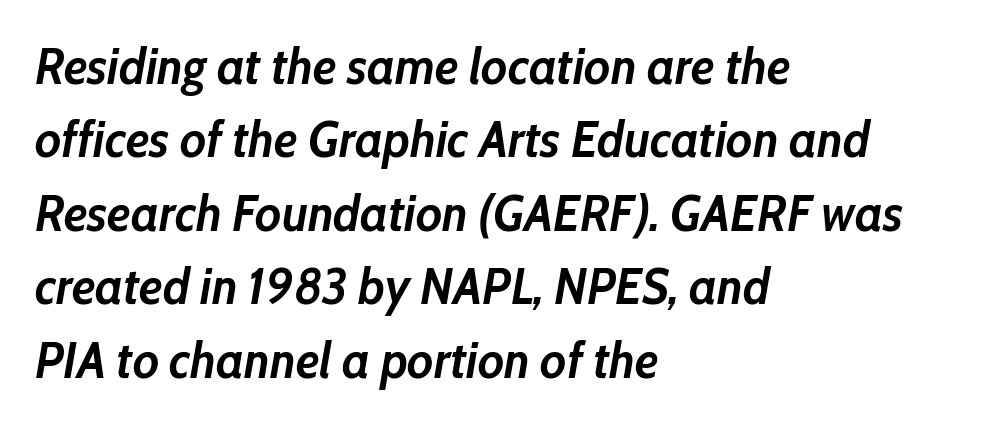
{"italic": "yes", "lean": "right", "slant_degrees": 10, "bold": "yes", "weight": "semibold", "width": "normal", "stroke_contrast": "low", "x_height": "medium", "monospaced": "no", "underline": "no", "align": "left", "line_spacing": "normal", "line_spacing_ratio": 1.47, "letter_spacing": "normal", "letter_spacing_em": 0.0, "glyph_px": 50}
